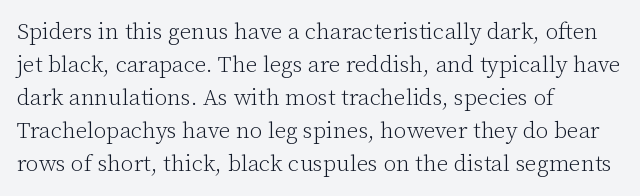
The image shows 23 px text type, upright; set left-aligned, normal line spacing (1.43x), normal letter spacing, not underlined.
